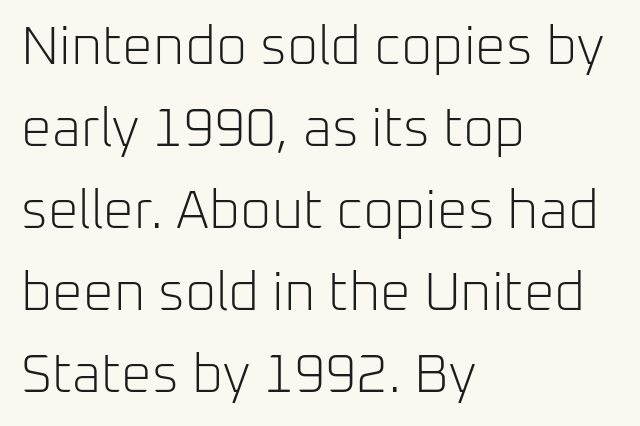
Q: Is the text bold? A: No.
Q: Is the text italic (slanted)? A: No, it is upright.
Q: Is the typeface a serif or a sans-serif typeface? A: Sans-serif.
Q: Is the text underlined? A: No.
Q: How is the paragraph aligned? A: Left-aligned.
Q: Is the spacing between letters normal or unusually wide? A: Normal.
Q: Is the spacing between lines tight, normal or loose? A: Normal.
Q: Width (condensed, normal, or wide)? A: Normal.
Q: Stroke contrast? A: Low.
Q: x-height? A: Medium.
Q: Monospaced? A: No.
